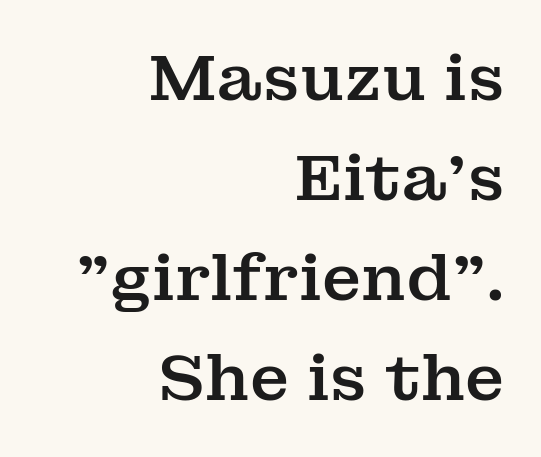
{"serif": "yes", "italic": "no", "width": "normal", "stroke_contrast": "medium", "x_height": "medium", "monospaced": "no", "underline": "no", "align": "right", "line_spacing": "normal", "line_spacing_ratio": 1.54, "letter_spacing": "normal", "letter_spacing_em": 0.0, "glyph_px": 65}
